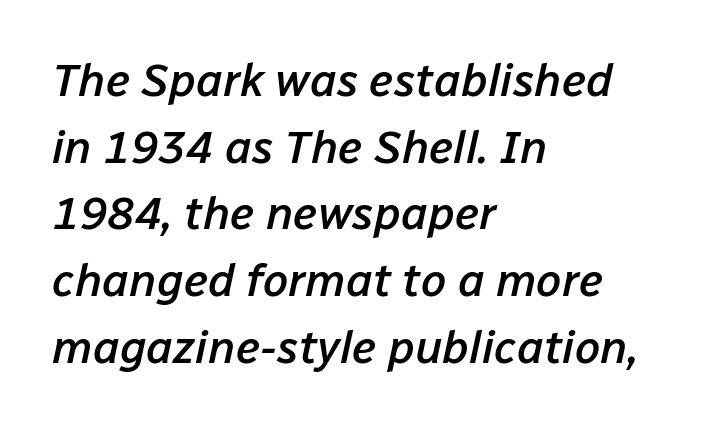
Q: Is the text bold? A: Semi-bold.
Q: Is the text italic (slanted)? A: Yes, it leans right by about 12 degrees.
Q: Is the text underlined? A: No.
Q: How is the paragraph aligned? A: Left-aligned.
Q: Is the spacing between letters normal or unusually wide? A: Normal.
Q: Is the spacing between lines tight, normal or loose? A: Normal.
Q: Width (condensed, normal, or wide)? A: Normal.
Q: Stroke contrast? A: Low.
Q: x-height? A: Medium.
Q: Monospaced? A: No.
